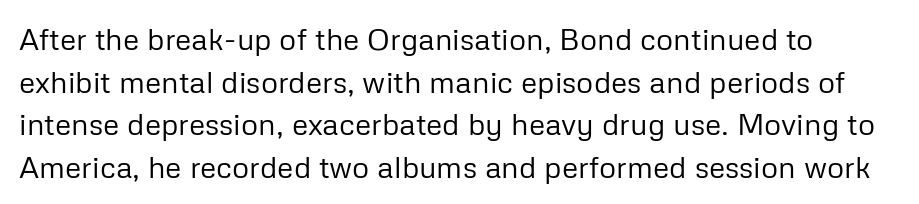
The image shows 30 px regular-weight sans-serif type, upright; set normal line spacing (1.42x), normal letter spacing, not underlined; low stroke contrast and a medium x-height.
